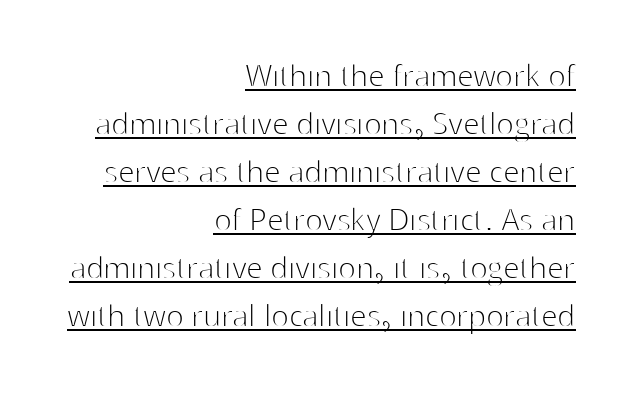
{"serif": "no", "italic": "no", "bold": "no", "weight": "thin", "width": "normal", "stroke_contrast": "high", "x_height": "medium", "monospaced": "no", "underline": "yes", "align": "right", "line_spacing": "normal", "line_spacing_ratio": 1.3, "letter_spacing": "normal", "letter_spacing_em": 0.0, "glyph_px": 37}
